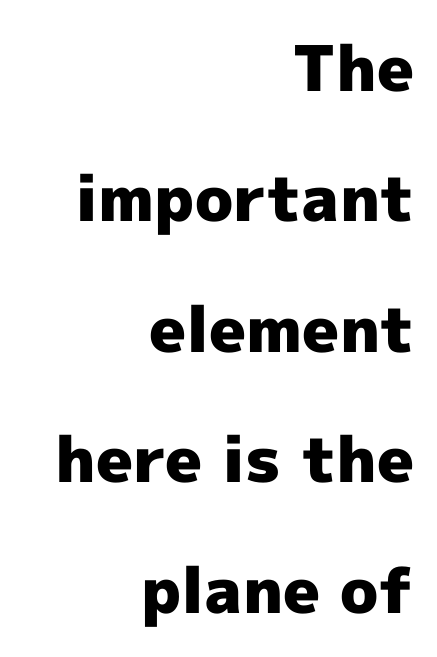
The image shows 63 px heavy sans-serif type, upright; set right-aligned, loose line spacing (2.07x), normal letter spacing, not underlined; a medium x-height.
